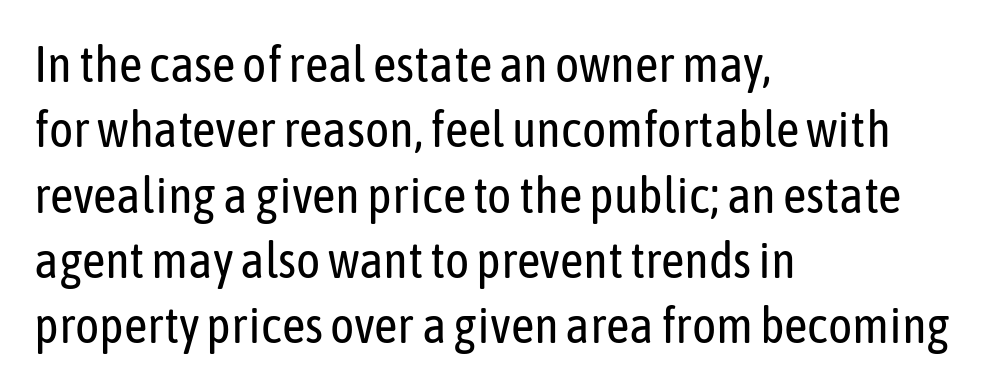
The image shows 51 px regular-weight, condensed sans-serif type, upright; set left-aligned, normal line spacing (1.28x), normal letter spacing, not underlined; low stroke contrast and a medium x-height.
